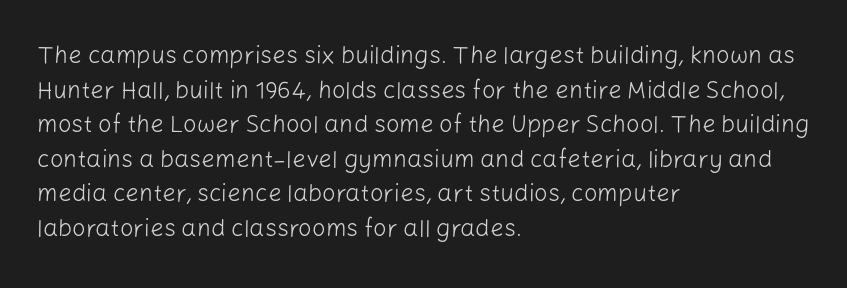
The image shows 24 px text type, upright; set left-aligned, normal line spacing (1.44x), normal letter spacing, not underlined.
